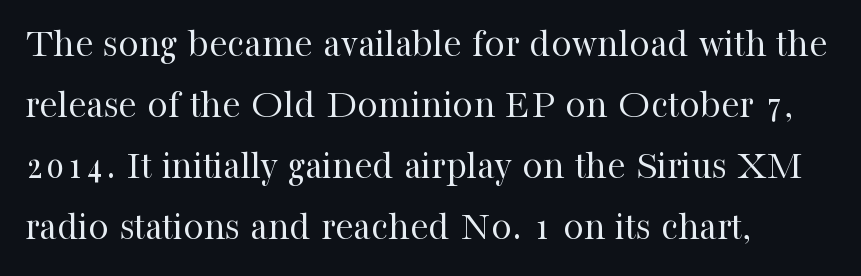
The image shows 41 px regular-weight serif type, upright; set left-aligned, normal line spacing (1.49x), normal letter spacing, not underlined; high stroke contrast and a medium x-height.
